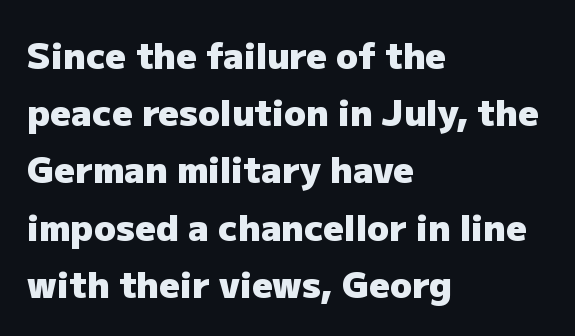
The image shows 36 px heavy sans-serif type, upright; set left-aligned, normal line spacing (1.59x), normal letter spacing, not underlined; low stroke contrast and a medium x-height.
